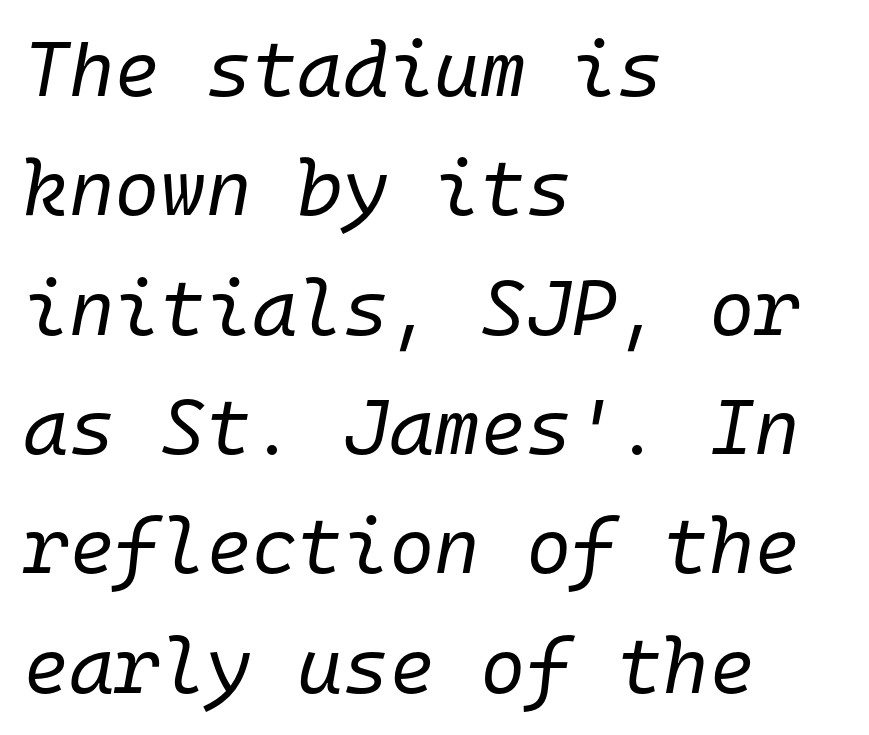
The image shows 78 px regular-weight type, italic (leaning right), monospaced; set left-aligned, normal line spacing (1.53x), normal letter spacing, not underlined; low stroke contrast and a medium x-height.
